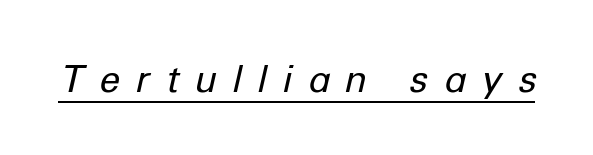
The passage shown is typed in a proportional face where columns would drift. Bold? No — there's no thickening of the strokes. Observe the wide spacing: letters keep a clear distance from each other. A baseline rule has been typeset under these characters. The face used here has a pronounced slope to its letters.
